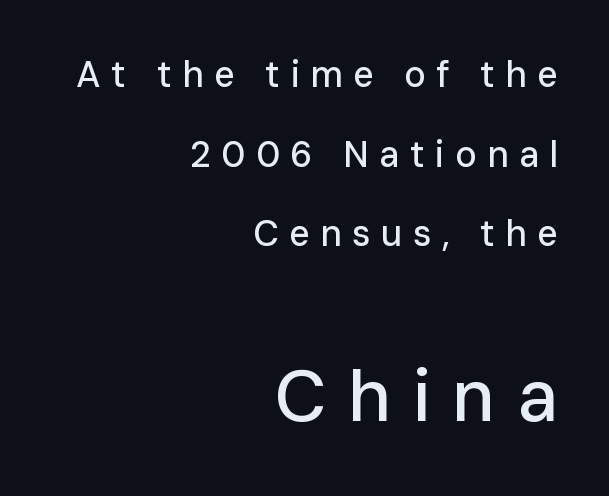
Q: Is the text italic (slanted)? A: No, it is upright.
Q: Is the typeface a serif or a sans-serif typeface? A: Sans-serif.
Q: Is the text underlined? A: No.
Q: How is the paragraph aligned? A: Right-aligned.
Q: Is the spacing between letters normal or unusually wide? A: Unusually wide.
Q: Is the spacing between lines tight, normal or loose? A: Loose.
Q: Which block of text is set in a larger size, the first (top) or the second (bottom)? A: The second (bottom) one.
Q: Width (condensed, normal, or wide)? A: Normal.
Q: Stroke contrast? A: Low.
Q: x-height? A: Medium.
Q: Monospaced? A: No.
